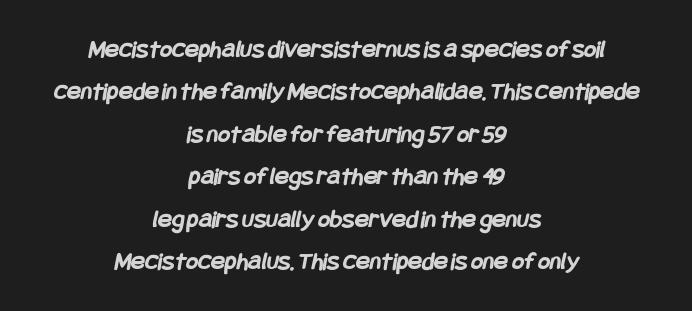
The image shows 26 px bold type; set centered, normal line spacing (1.63x), normal letter spacing, not underlined.
